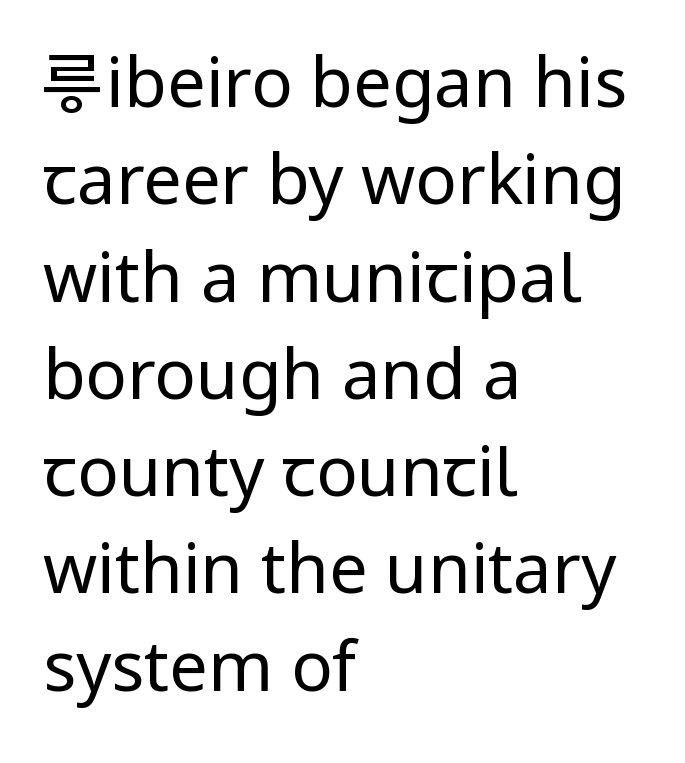
Unmarked baselines from the first word to the last. Typographically, this falls in the sans-serif category. Spacing verdict: proportional, widths tailored to each character. These lines keep a tight, regular rhythm from letter to letter. The type sits square on the baseline with zero lean. Evenly set lines give the paragraph a standard silhouette.
